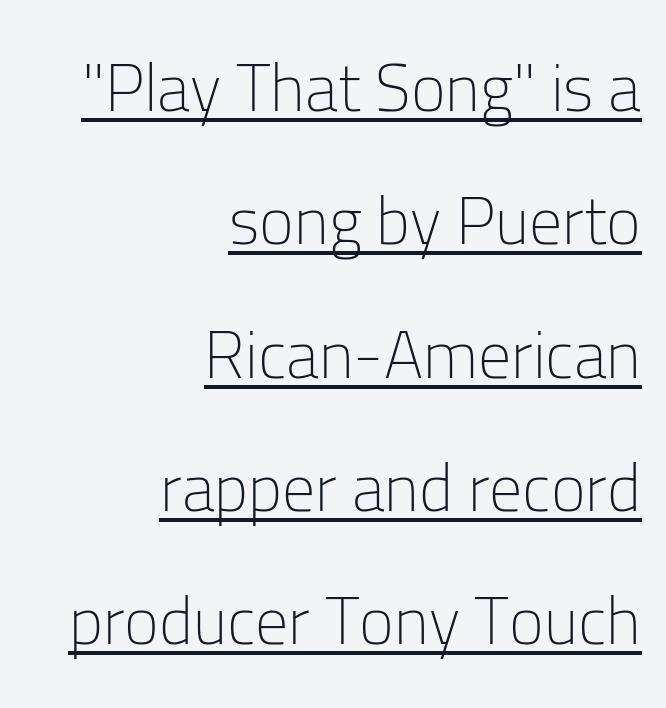
You could not count columns in this text — the font is proportionally spaced. Unlike a traditional serif, this face leaves its strokes unadorned. In designer terms, the underline attribute is active on this setting. Unlike italic type, these characters show no tilt at all.
